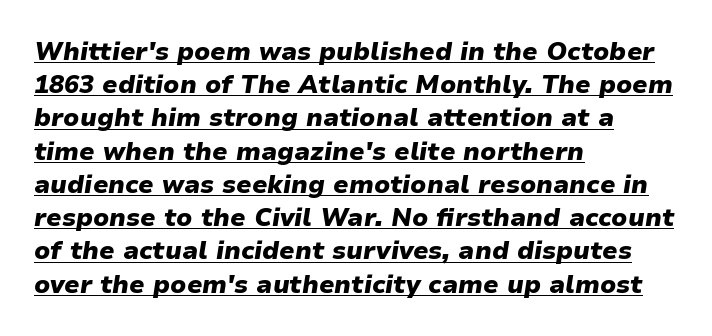
{"italic": "yes", "lean": "right", "slant_degrees": 9, "bold": "yes", "underline": "yes", "align": "left", "line_spacing": "normal", "line_spacing_ratio": 1.33, "letter_spacing": "normal", "letter_spacing_em": 0.0, "glyph_px": 25}
